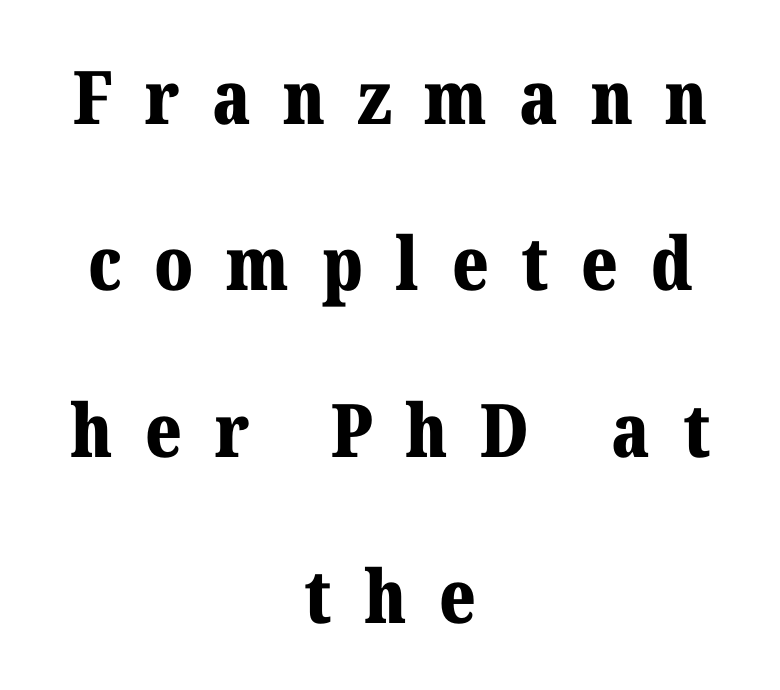
Successive baselines arrive slowly, with a big drop between each. Proportional: the letters do not fall into vertical columns. Leftover space on each line is divided equally before and after the words. Underline: absent. The letters carry serifs — small finishing strokes at the ends of their stems.
